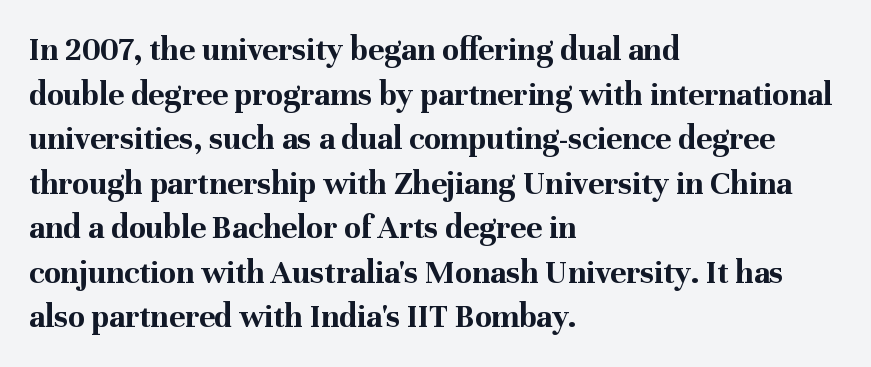
The image shows 34 px bold serif type, upright; set left-aligned, normal line spacing (1.31x), normal letter spacing, not underlined; medium stroke contrast and a medium x-height.
